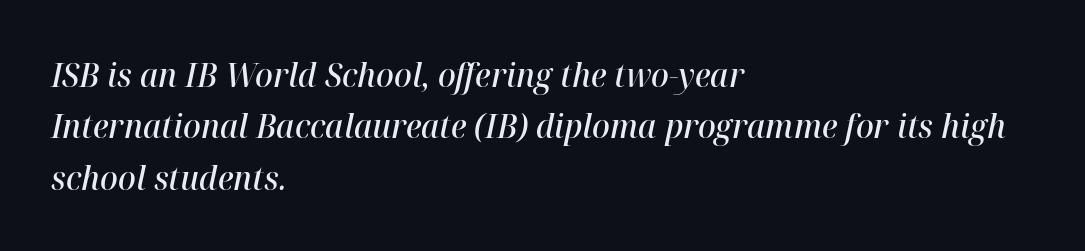
{"italic": "yes", "lean": "right", "slant_degrees": 12, "bold": "semi", "weight": "semibold", "width": "normal", "stroke_contrast": "high", "x_height": "medium", "monospaced": "no", "underline": "no", "align": "left", "line_spacing": "normal", "line_spacing_ratio": 1.56, "letter_spacing": "normal", "letter_spacing_em": 0.0, "glyph_px": 33}
